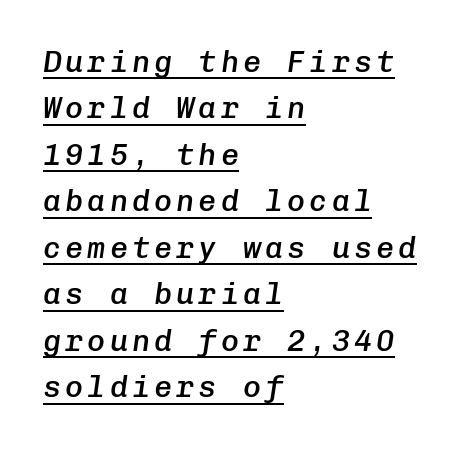
The image shows 30 px semibold type, italic (leaning right), monospaced; set left-aligned, normal line spacing (1.55x), underlined; low stroke contrast and a medium x-height.
